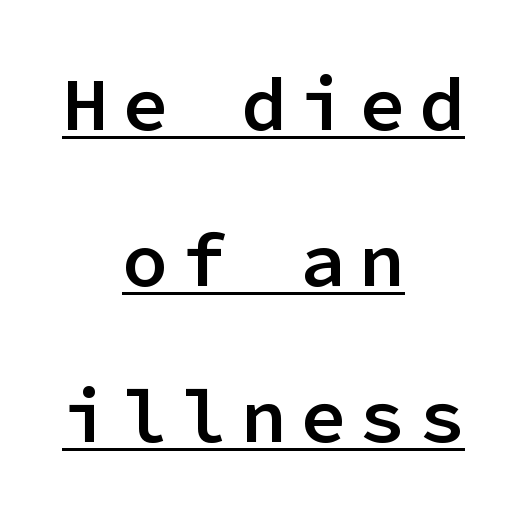
{"serif": "no", "italic": "no", "bold": "semi", "weight": "semibold", "width": "normal", "stroke_contrast": "low", "x_height": "medium", "monospaced": "yes", "underline": "yes", "align": "center", "line_spacing": "loose", "line_spacing_ratio": 2.05, "glyph_px": 76}
